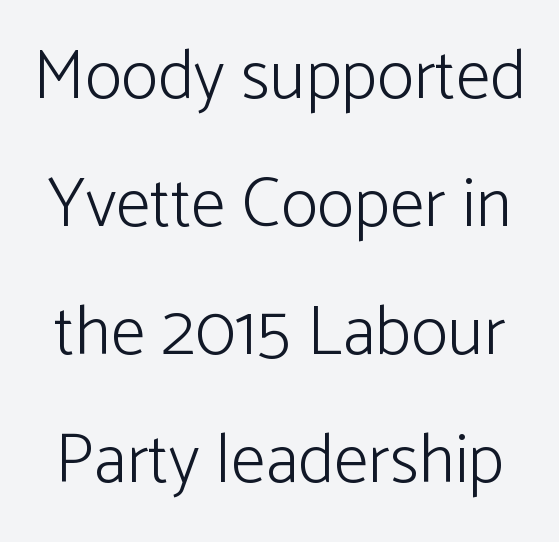
The image shows 70 px light sans-serif type, upright; set line spacing 1.83x, normal letter spacing, not underlined; low stroke contrast and a medium x-height.
